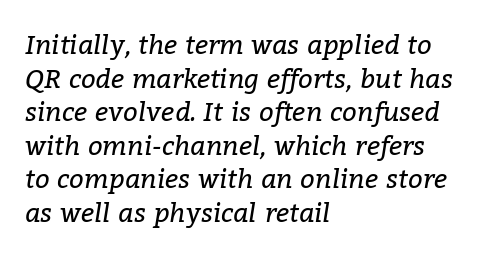
Baseline-to-baseline distance is the conventional proportion of letter height. The ragged edge is on the right, which tells us the setting is flush left. Compared with typical body copy, the letter spacing here is the same. Nothing heavy about these letters — not bold at all.
